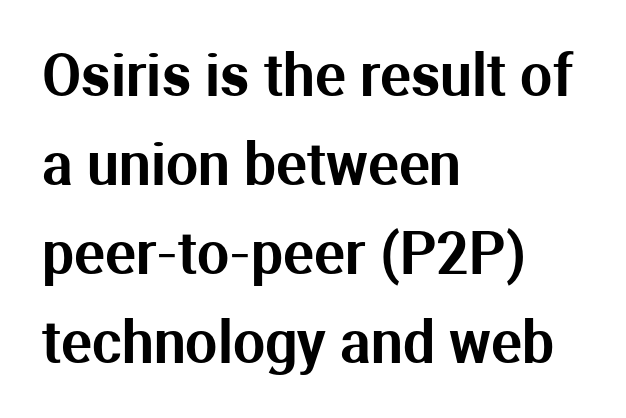
Q: Is the text italic (slanted)? A: No, it is upright.
Q: Is the typeface a serif or a sans-serif typeface? A: Sans-serif.
Q: Is the text underlined? A: No.
Q: How is the paragraph aligned? A: Left-aligned.
Q: Is the spacing between letters normal or unusually wide? A: Normal.
Q: Is the spacing between lines tight, normal or loose? A: Normal.
Q: Width (condensed, normal, or wide)? A: Normal.
Q: Stroke contrast? A: Medium.
Q: x-height? A: Medium.
Q: Monospaced? A: No.
